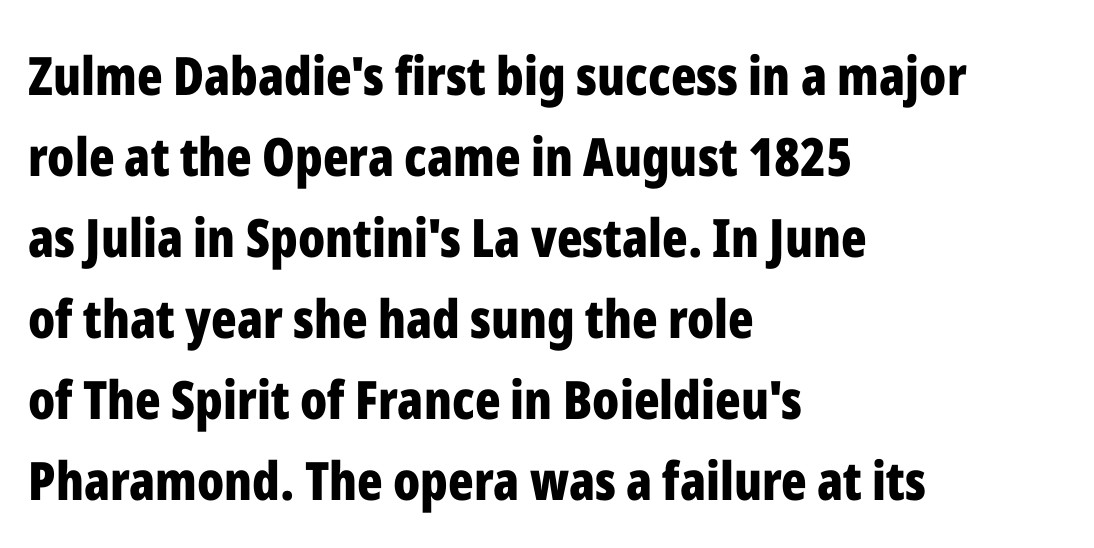
The image shows 53 px bold, condensed sans-serif type, upright; set left-aligned, normal line spacing (1.53x), normal letter spacing, not underlined; low stroke contrast and a medium x-height.
